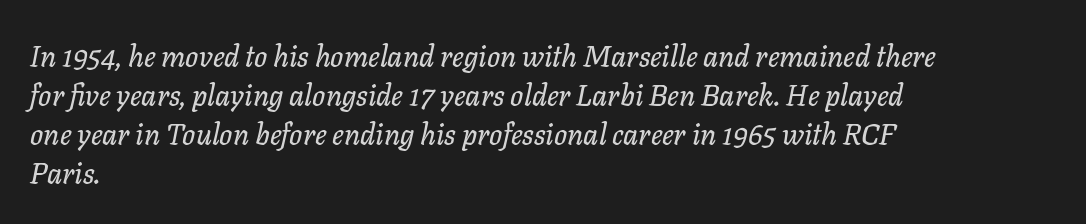
The image shows 29 px text type, italic (leaning right); set left-aligned, normal line spacing (1.35x), normal letter spacing, not underlined; low stroke contrast and a medium x-height.
